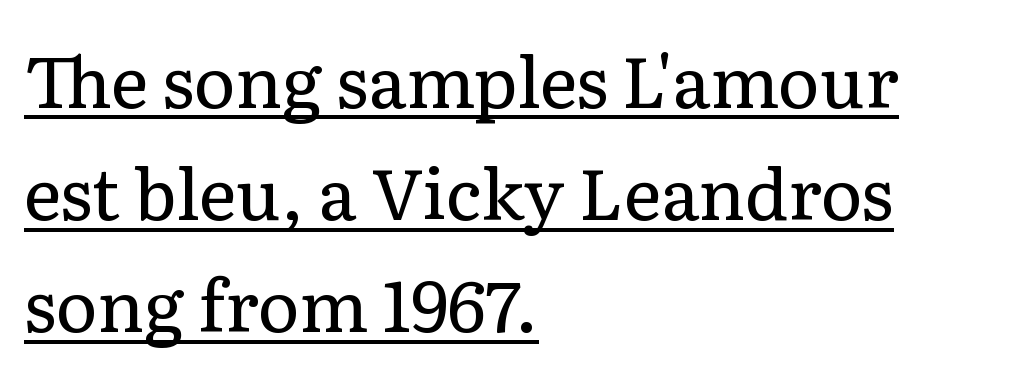
The image shows 71 px regular-weight serif type, upright; set left-aligned, normal line spacing (1.58x), normal letter spacing, underlined; low stroke contrast and a medium x-height.
